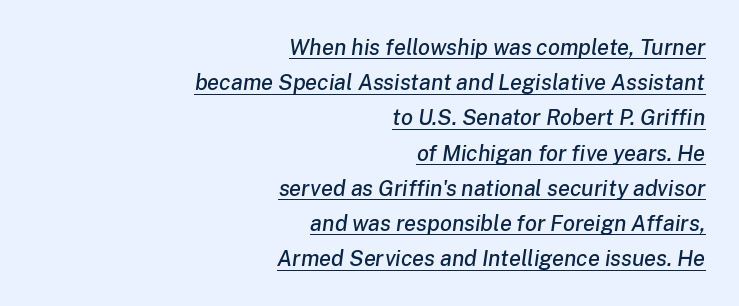
{"italic": "yes", "lean": "right", "slant_degrees": 8, "underline": "yes", "align": "right", "line_spacing": "normal", "line_spacing_ratio": 1.6, "letter_spacing": "normal", "letter_spacing_em": 0.0, "glyph_px": 22}
